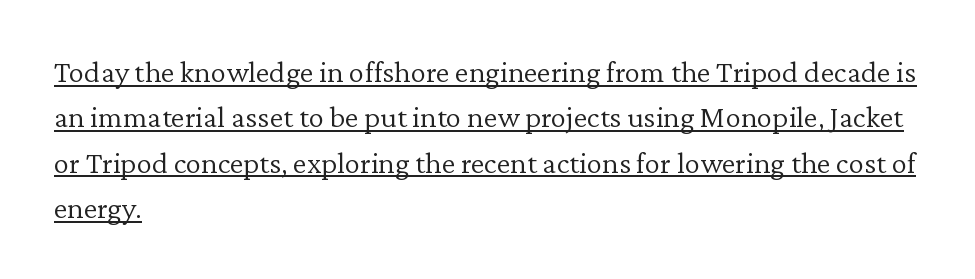
The image shows 31 px light serif type, upright; set left-aligned, normal line spacing (1.46x), normal letter spacing, underlined; low stroke contrast and a medium x-height.
